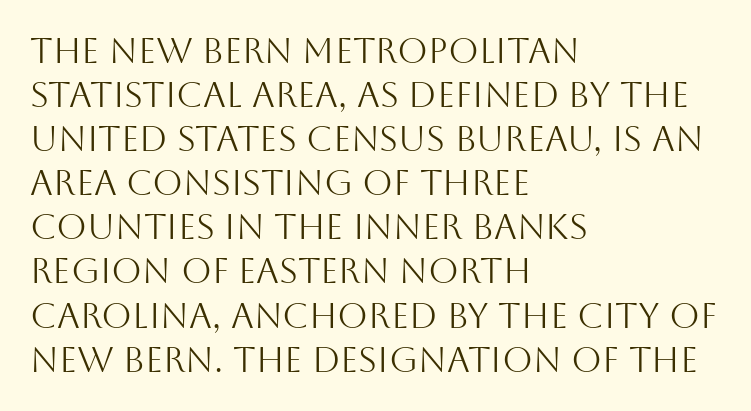
The image shows 35 px light sans-serif type, upright; set left-aligned, normal line spacing (1.26x), normal letter spacing, not underlined; medium stroke contrast and a large x-height.
